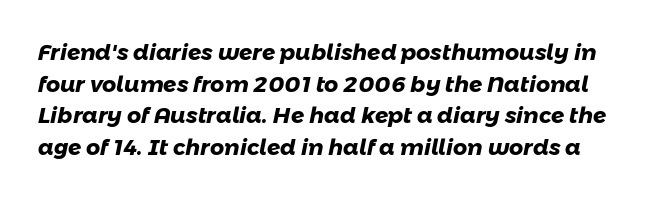
The image shows 22 px bold type; set normal line spacing (1.44x), normal letter spacing, not underlined.
